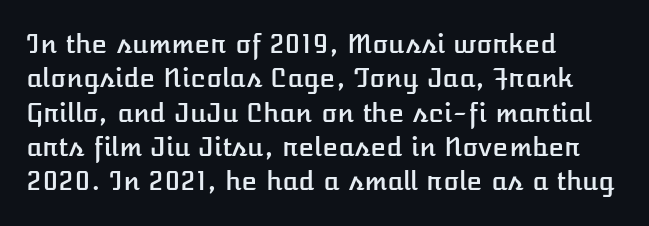
Here the glyphs are tracked normally, forming tight word shapes. Notice how the passage keeps a crisp vertical edge on the left only. A normal amount of white space separates one row of letters from the next. The string is rendered with underlining switched off.
